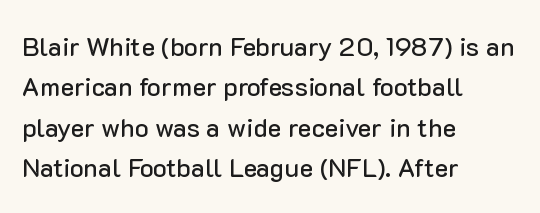
This rendering uses left alignment, leaving the right contour irregular. The vertical gap from one line to the next is medium. The space beneath each line is pristine and unruled. Does extra space separate the letters? No, they use regular spacing. Every character sits straight up, as roman type does.
